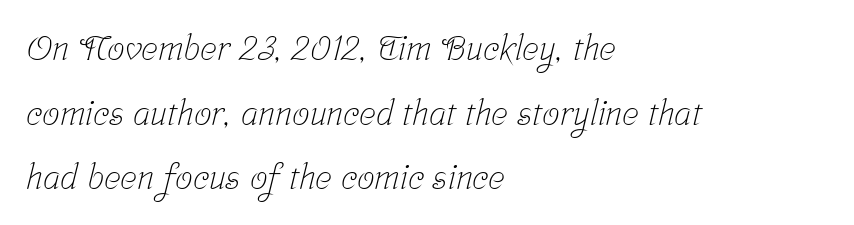
The image shows 35 px light, condensed serif type; set left-aligned, line spacing 1.85x, normal letter spacing, not underlined; low stroke contrast and a medium x-height.
